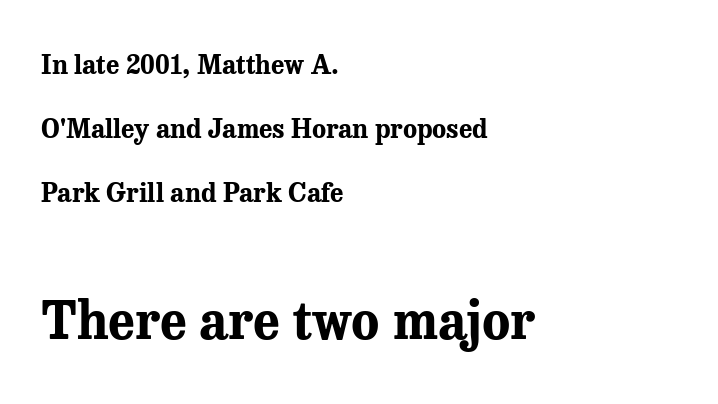
Leading is clearly above the norm, producing a sparse column. In terms of weight, the rendering is a true, heavy bold. This rendering features lettering with no underline. These lines are rendered in a variable-pitch font.
